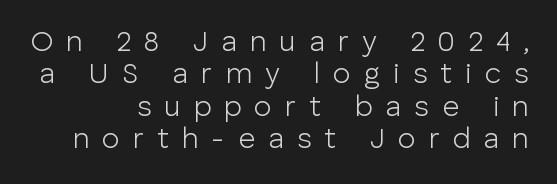
The passage shown has open, widely tracked lettering throughout. Serifs: no, the terminals of the letterforms are clean. Bold? No — there's no thickening of the strokes. Glance below the letters and you will spot only blank space. Each line ends at the same right margin while the left side varies.
